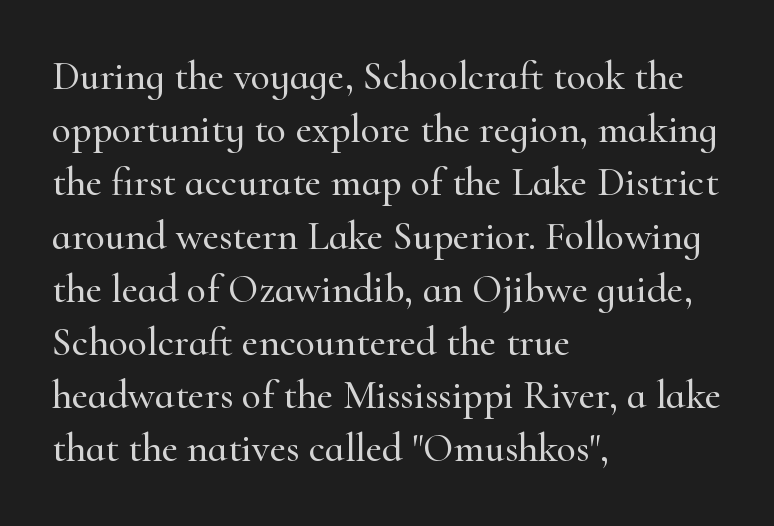
The glyphs in this specimen are seriffed. Plain, unruled lines of type. The rendering keeps characters at their native spacing. Here the designer chose a conventional face with non-uniform glyph widths. Notice how the stems are strictly vertical — no italics here. Compared with typical paragraphs, the rows here are spaced about the same.
